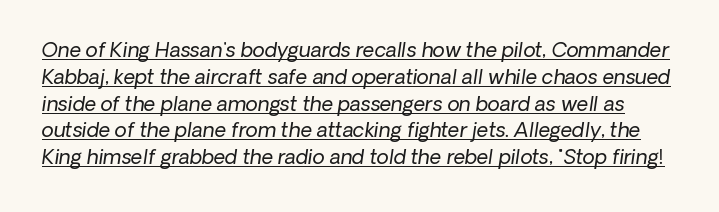
Q: Is the text bold? A: No.
Q: Is the text italic (slanted)? A: Yes, it leans right by about 8 degrees.
Q: Is the text underlined? A: Yes.
Q: Is the spacing between letters normal or unusually wide? A: Normal.
Q: Is the spacing between lines tight, normal or loose? A: Normal.
